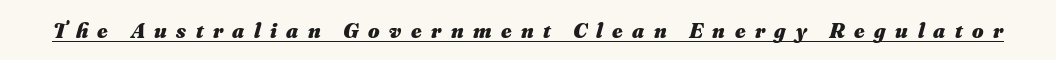
The image shows 22 px bold type, italic (leaning right); set unusually wide letter spacing (+0.43 em), underlined.
